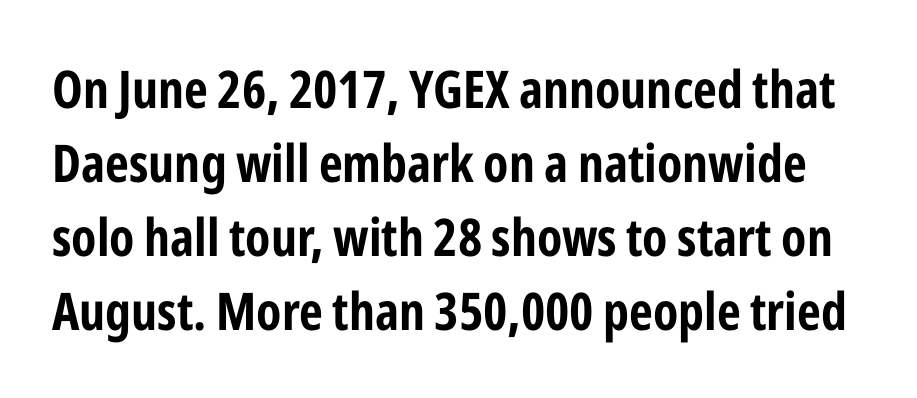
Q: Is the text bold? A: Yes.
Q: Is the text italic (slanted)? A: No, it is upright.
Q: Is the typeface a serif or a sans-serif typeface? A: Sans-serif.
Q: Is the text underlined? A: No.
Q: Is the spacing between letters normal or unusually wide? A: Normal.
Q: Is the spacing between lines tight, normal or loose? A: Normal.
Q: Width (condensed, normal, or wide)? A: Condensed.
Q: Stroke contrast? A: Low.
Q: x-height? A: Medium.
Q: Monospaced? A: No.
